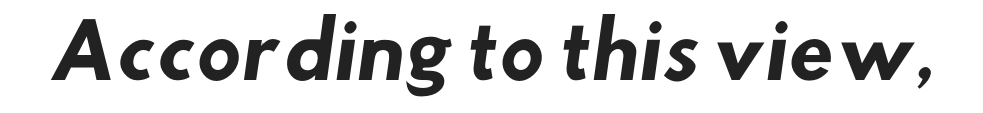
Q: Is the text bold? A: Yes.
Q: Is the typeface a serif or a sans-serif typeface? A: Sans-serif.
Q: Is the text underlined? A: No.
Q: Is the spacing between letters normal or unusually wide? A: Normal.
Q: Width (condensed, normal, or wide)? A: Normal.
Q: Stroke contrast? A: Low.
Q: x-height? A: Small.
Q: Monospaced? A: No.
